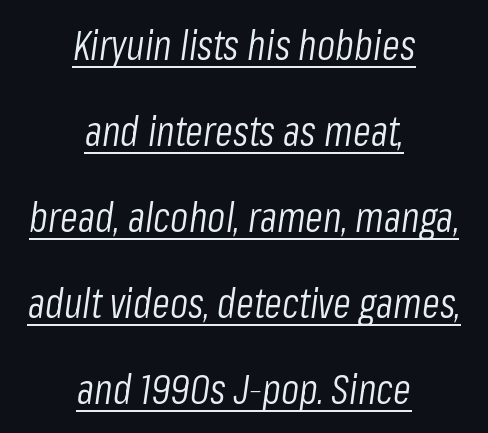
Q: Is the text bold? A: No.
Q: Is the text italic (slanted)? A: Yes, it leans right by about 8 degrees.
Q: Is the text underlined? A: Yes.
Q: How is the paragraph aligned? A: Centered.
Q: Is the spacing between letters normal or unusually wide? A: Normal.
Q: Is the spacing between lines tight, normal or loose? A: Loose.
Q: Width (condensed, normal, or wide)? A: Condensed.
Q: Stroke contrast? A: Low.
Q: x-height? A: Medium.
Q: Monospaced? A: No.
